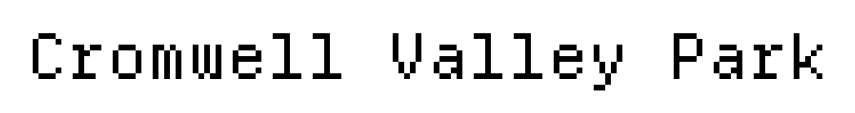
You could count columns in this text — the font is strictly monospaced. Stroke terminals: plain, sans-serif. The line texture is even and compact thanks to regular tracking. Italic: no, the glyphs are upright roman. The strokes carry an ordinary text weight at most.
